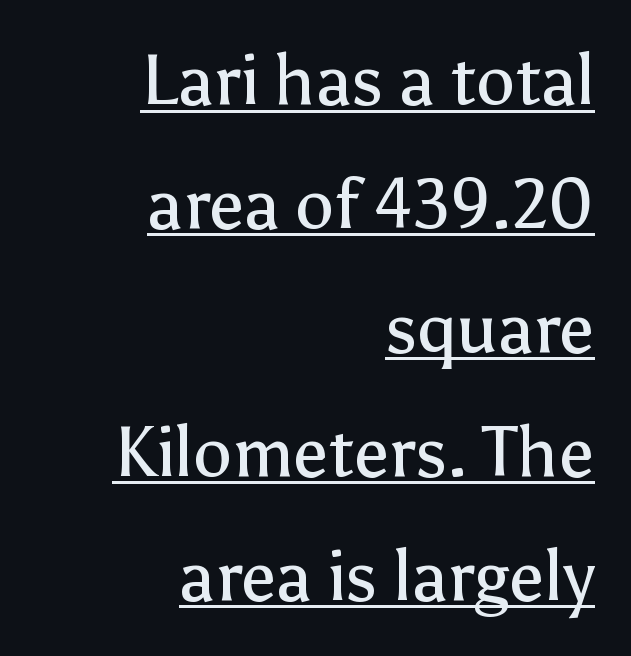
Style check: upright. Looks like someone drew a line under every word here. Short note: letters normally spaced. Which margin do the lines hug? The right one — the left edge is uneven. The designer went with a sans here, leaving each stem footless.
